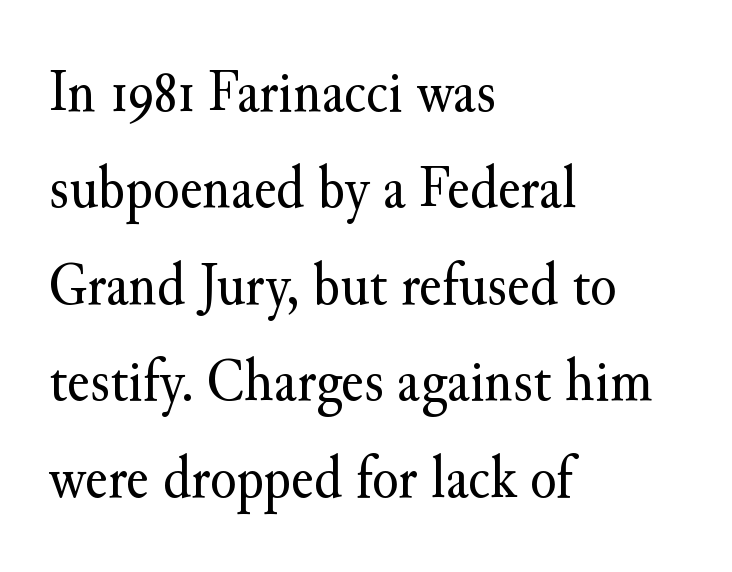
The image shows 61 px regular-weight serif type, upright; set left-aligned, normal line spacing (1.58x), normal letter spacing, not underlined; medium stroke contrast and a small x-height.
